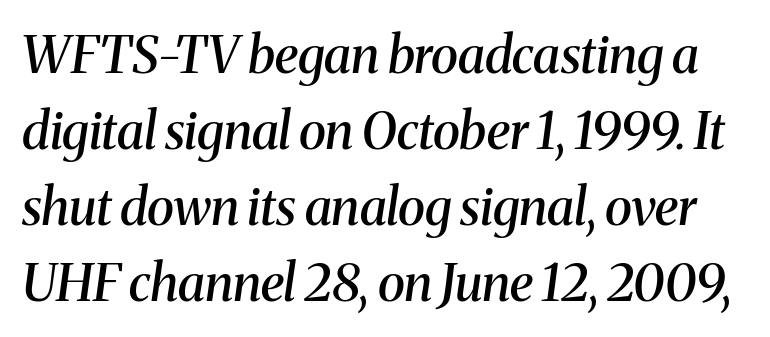
{"serif": "yes", "italic": "yes", "lean": "right", "slant_degrees": 8, "bold": "semi", "weight": "semibold", "width": "normal", "stroke_contrast": "medium", "x_height": "medium", "monospaced": "no", "underline": "no", "line_spacing": "normal", "line_spacing_ratio": 1.49, "letter_spacing": "normal", "letter_spacing_em": 0.0, "glyph_px": 51}
